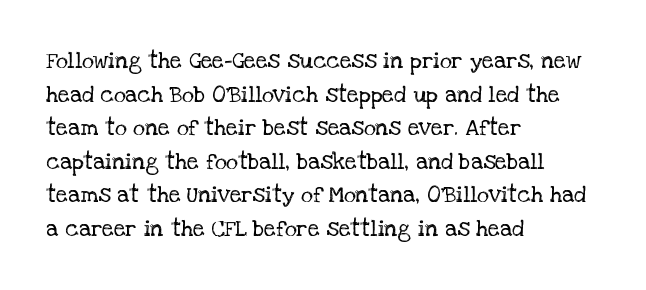
The image shows 23 px text type, upright; set left-aligned, normal line spacing (1.46x), normal letter spacing, not underlined.
